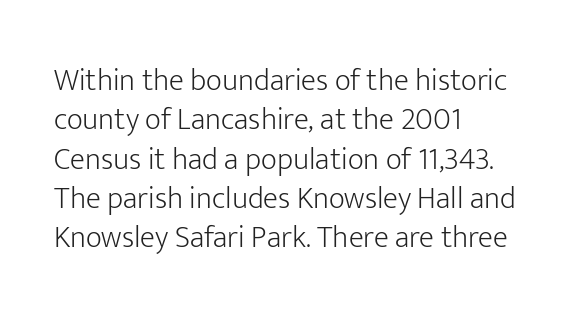
{"serif": "no", "italic": "no", "bold": "no", "weight": "light", "width": "normal", "stroke_contrast": "low", "x_height": "medium", "monospaced": "no", "underline": "no", "align": "left", "line_spacing": "normal", "line_spacing_ratio": 1.27, "letter_spacing": "normal", "letter_spacing_em": 0.0, "glyph_px": 31}
